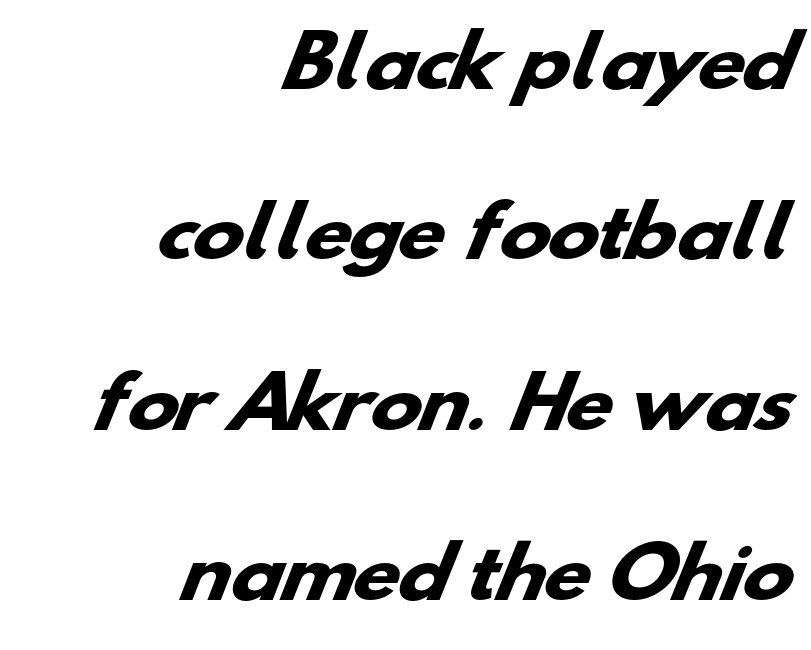
The image shows 69 px heavy, wide sans-serif type; set right-aligned, loose line spacing (2.47x), normal letter spacing, not underlined; low stroke contrast and a small x-height.
